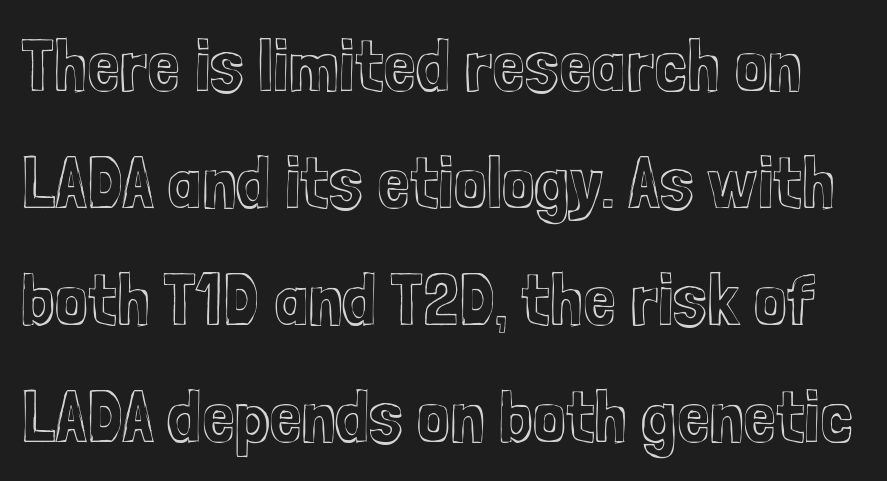
The image shows 74 px condensed type, upright; set normal line spacing (1.58x), normal letter spacing, not underlined; a medium x-height.
